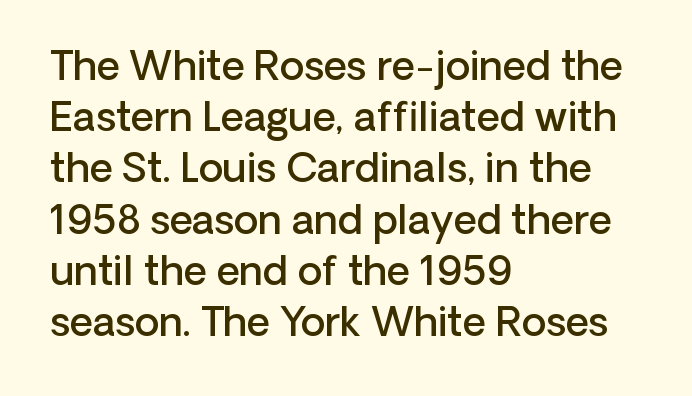
The image shows 40 px semibold sans-serif type, upright; set left-aligned, normal line spacing (1.28x), normal letter spacing, not underlined; low stroke contrast and a medium x-height.
